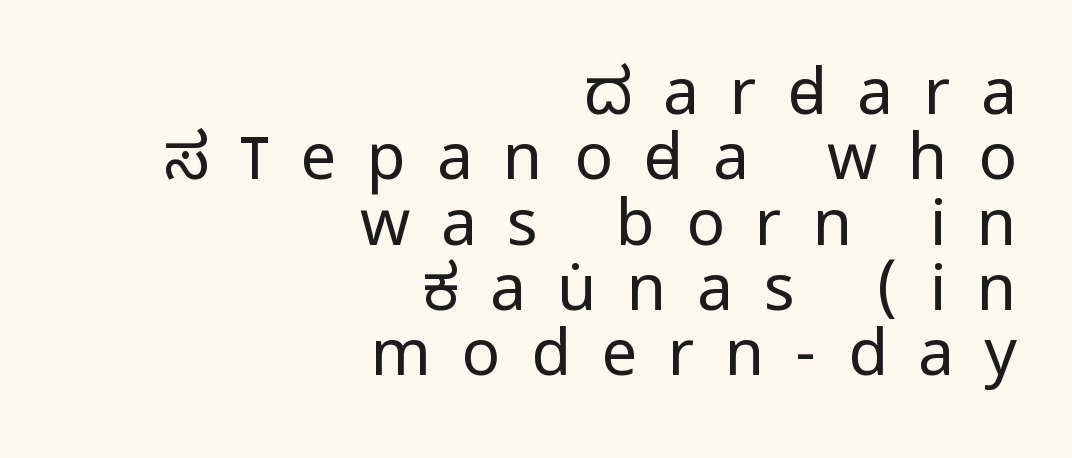
Do the characters align in a grid? No, the font is proportional. This is the regular roman posture of the typeface. Check where the strokes stop: nothing finishes them off — pure sans. Loose tracking; the words dissolve into strings of separated letters. Beneath every word, the page is bare. No letter is thick-stroked: the sample isn't bold.
